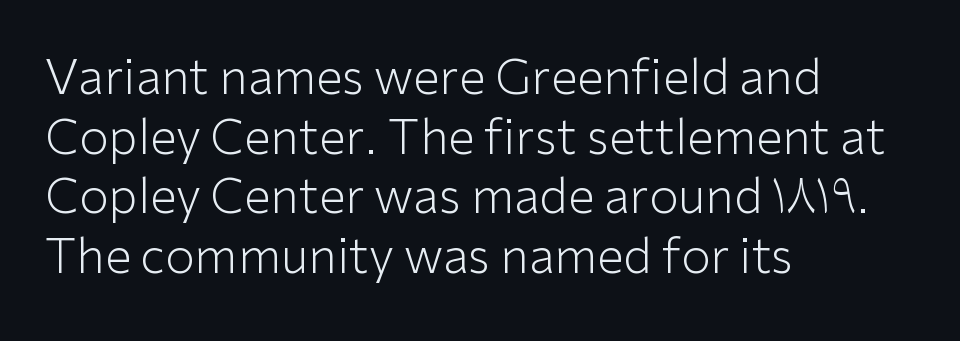
The image shows 48 px light sans-serif type, upright; set left-aligned, line spacing 1.24x, normal letter spacing, not underlined; low stroke contrast and a medium x-height.
